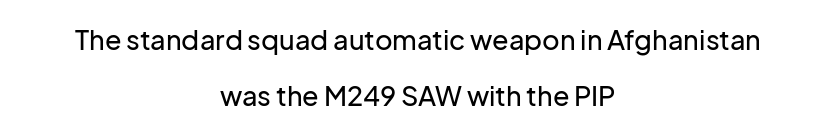
{"italic": "no", "underline": "no", "align": "center", "line_spacing": "loose", "line_spacing_ratio": 2.08, "letter_spacing": "normal", "letter_spacing_em": 0.0, "glyph_px": 27}
